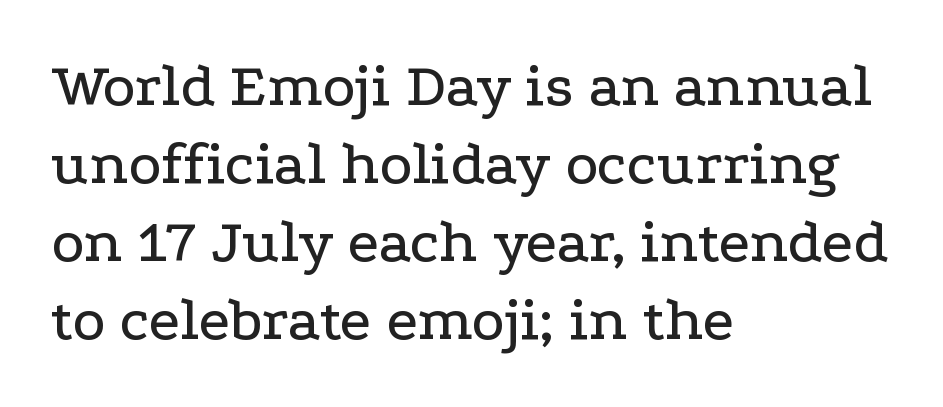
You could call the tracking neutral — neither tight nor loose. Unlike italic type, these characters show no tilt at all. The face used here is seriffed, in the tradition of book romans. Does the copy run flush right? No — it runs flush left.
